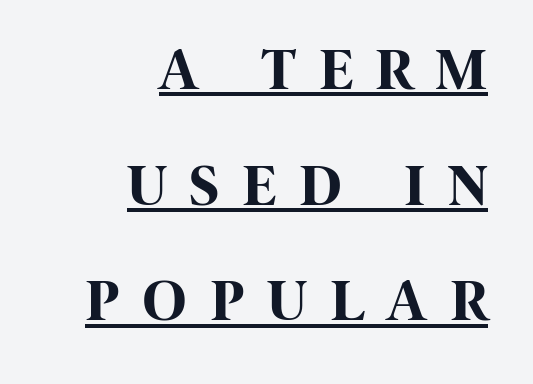
{"serif": "no", "italic": "no", "bold": "yes", "weight": "bold", "width": "condensed", "stroke_contrast": "high", "x_height": "large", "monospaced": "no", "underline": "yes", "align": "right", "line_spacing": "loose", "line_spacing_ratio": 1.96, "letter_spacing": "wide", "letter_spacing_em": 0.42, "glyph_px": 59}
